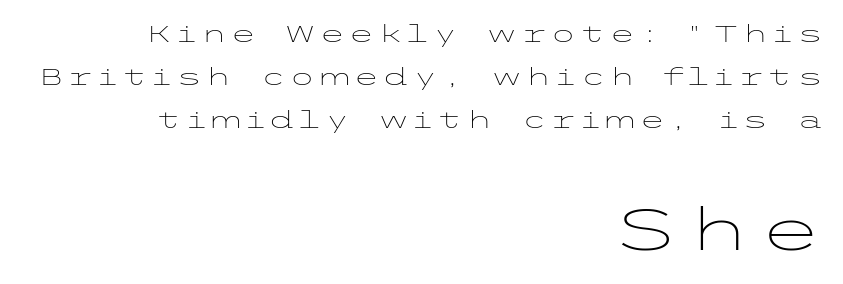
Here the second block reads like a headline and the first like body copy. Lines of text with bare space underneath. The typesetting does not lean heavy: it is not bold. One-word summary of the alignment: right.
